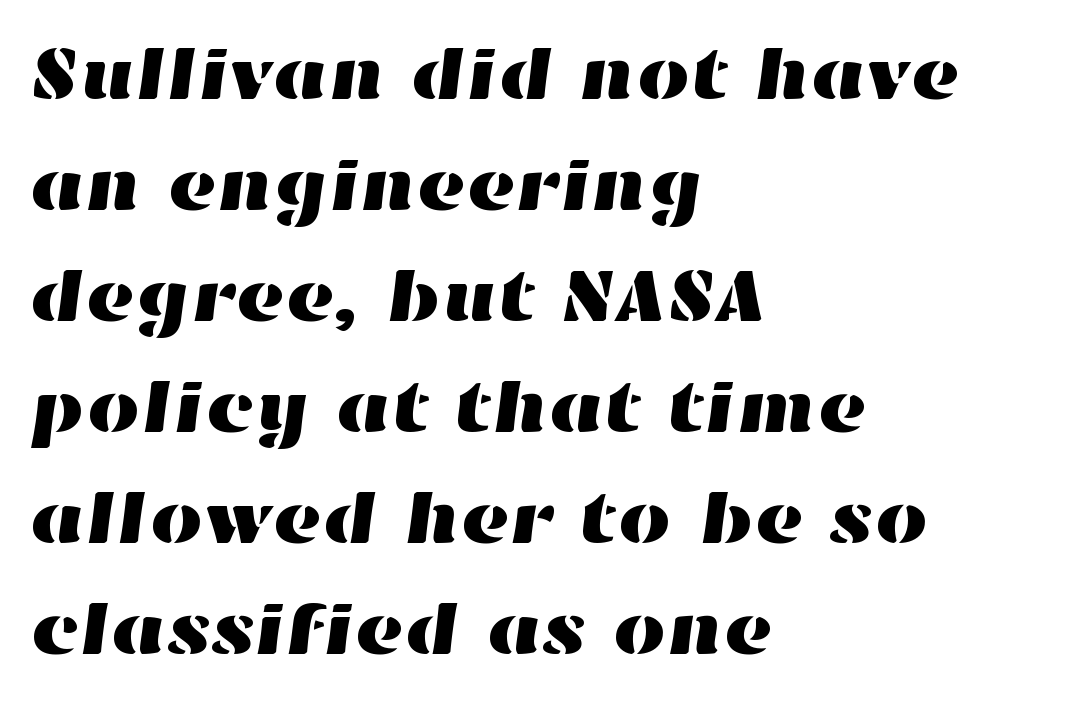
Q: Is the text underlined? A: No.
Q: How is the paragraph aligned? A: Left-aligned.
Q: Is the spacing between letters normal or unusually wide? A: Normal.
Q: Is the spacing between lines tight, normal or loose? A: Normal.
Q: Width (condensed, normal, or wide)? A: Wide.
Q: Stroke contrast? A: High.
Q: x-height? A: Medium.
Q: Monospaced? A: No.
